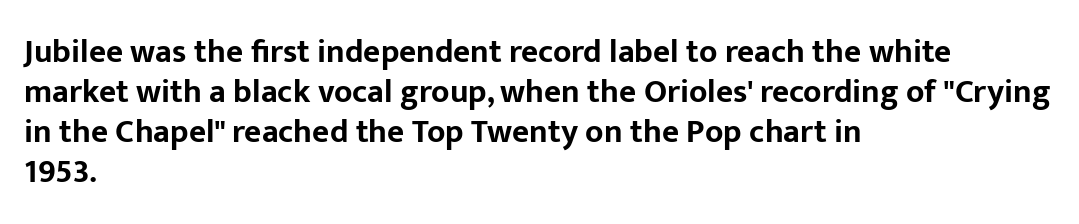
Q: Is the text bold? A: Yes.
Q: Is the text italic (slanted)? A: No, it is upright.
Q: Is the typeface a serif or a sans-serif typeface? A: Sans-serif.
Q: Is the text underlined? A: No.
Q: How is the paragraph aligned? A: Left-aligned.
Q: Is the spacing between letters normal or unusually wide? A: Normal.
Q: Width (condensed, normal, or wide)? A: Normal.
Q: Stroke contrast? A: Low.
Q: x-height? A: Medium.
Q: Monospaced? A: No.
